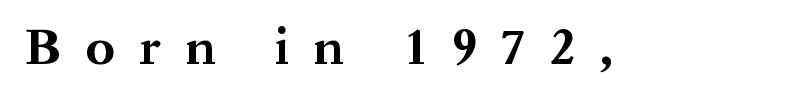
Character widths vary here, with narrow letters taking less room than wide ones. Tall strokes in this sample are plumb rather than angled. Each letter's strokes conclude with small projecting serifs. How heavy is the stroke? Heavy — this is a bold. In terms of letterspacing, this is a distinctly airy, spread setting.
